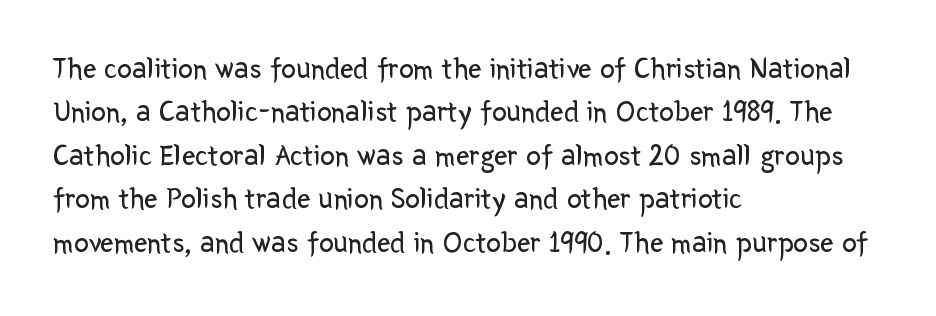
The image shows 30 px regular-weight sans-serif type, upright; set left-aligned, normal line spacing (1.45x), normal letter spacing, not underlined; low stroke contrast and a medium x-height.
